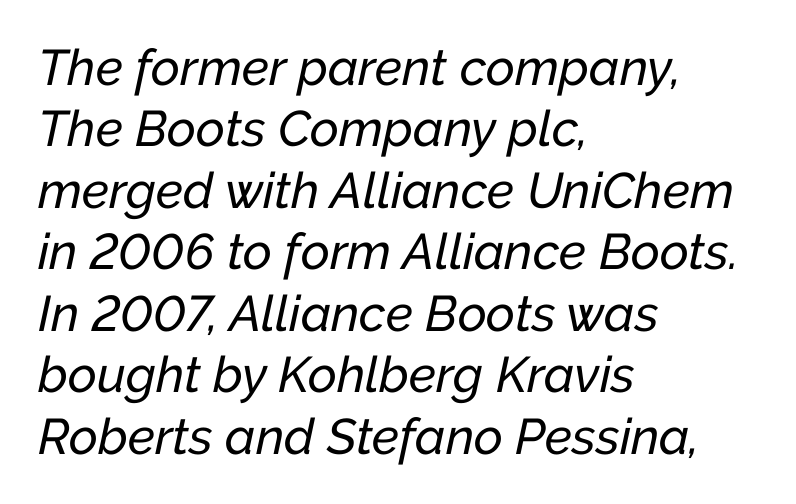
Quick note: underline off. Tracking value appears to be zero — textbook default spacing. Looking at the ascenders, they clearly lean. Is this a fixed-width face? No — the glyphs have proportional, varying widths. Visually the block forms a straight wall on the left and a jagged coastline on the right.
